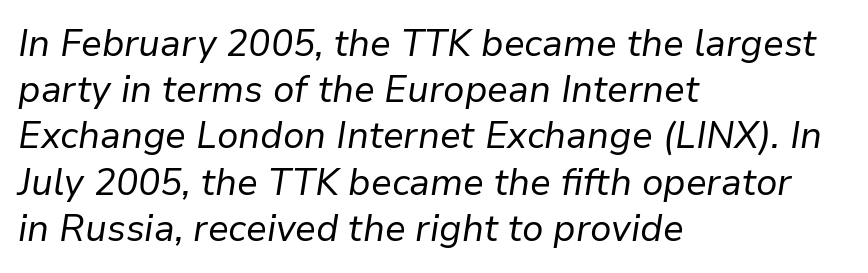
The image shows 37 px regular-weight type, italic (leaning right); set left-aligned, normal line spacing (1.25x), normal letter spacing, not underlined; low stroke contrast and a medium x-height.
